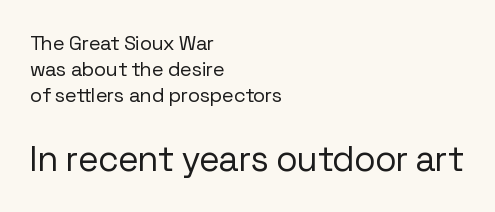
{"serif": "no", "italic": "no", "bold": "no", "weight": "regular", "width": "normal", "stroke_contrast": "low", "x_height": "medium", "monospaced": "no", "underline": "no", "align": "left", "line_spacing": "normal", "line_spacing_ratio": 1.3, "letter_spacing": "normal", "letter_spacing_em": 0.0, "larger_block": "second", "size_ratio": 1.75, "glyph_px": 35}
